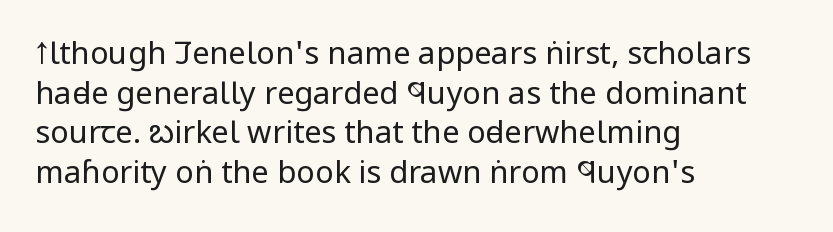
The image shows 31 px regular-weight, condensed sans-serif type, upright; set left-aligned, normal line spacing (1.28x), normal letter spacing, not underlined; low stroke contrast and a large x-height.
